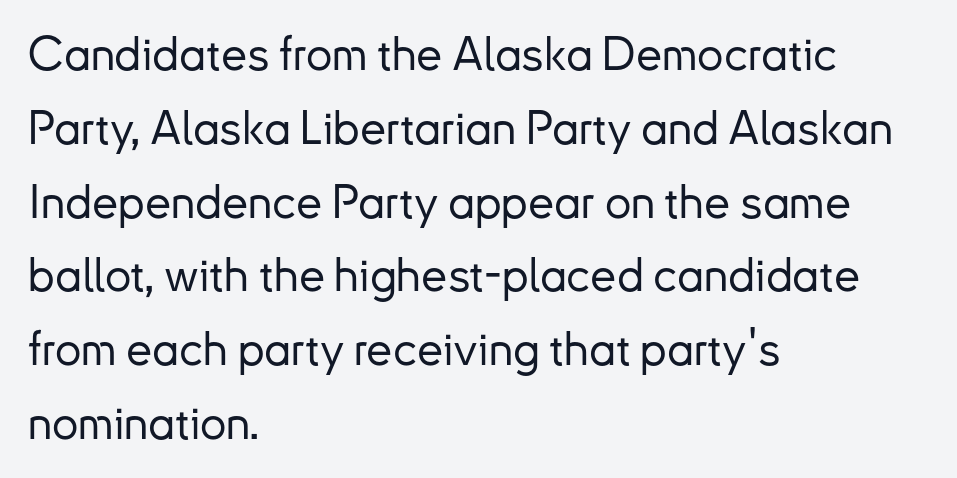
Q: Is the text italic (slanted)? A: No, it is upright.
Q: Is the typeface a serif or a sans-serif typeface? A: Sans-serif.
Q: Is the text underlined? A: No.
Q: How is the paragraph aligned? A: Left-aligned.
Q: Is the spacing between letters normal or unusually wide? A: Normal.
Q: Is the spacing between lines tight, normal or loose? A: Normal.
Q: Width (condensed, normal, or wide)? A: Normal.
Q: Stroke contrast? A: Low.
Q: x-height? A: Small.
Q: Monospaced? A: No.
